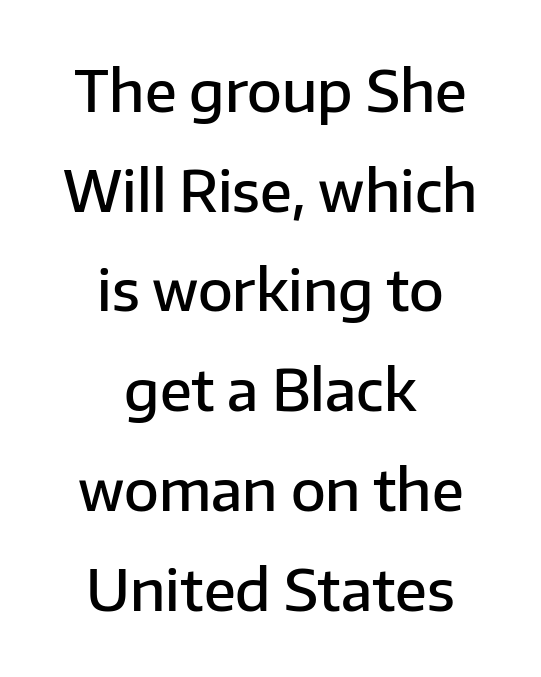
Q: Is the text bold? A: Semi-bold.
Q: Is the text italic (slanted)? A: No, it is upright.
Q: Is the typeface a serif or a sans-serif typeface? A: Sans-serif.
Q: Is the text underlined? A: No.
Q: How is the paragraph aligned? A: Centered.
Q: Is the spacing between letters normal or unusually wide? A: Normal.
Q: Width (condensed, normal, or wide)? A: Normal.
Q: Stroke contrast? A: Low.
Q: x-height? A: Medium.
Q: Monospaced? A: No.
